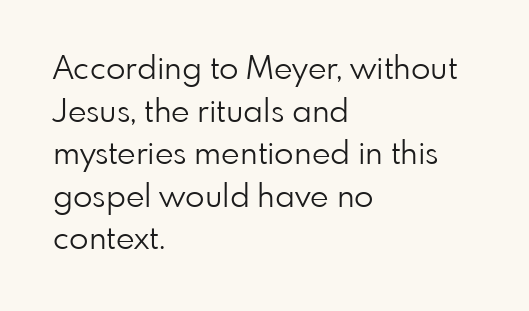
The image shows 32 px light sans-serif type, upright; set left-aligned, normal line spacing (1.33x), normal letter spacing, not underlined; low stroke contrast and a small x-height.
